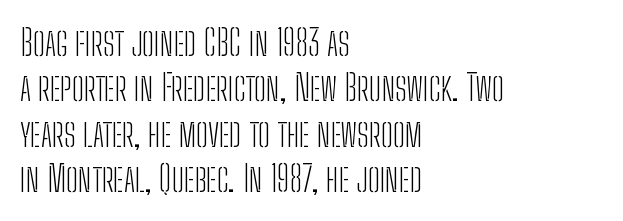
The baseline area is clear. Unlike a traditional serif, this face leaves its strokes unadorned. Spacing verdict: proportional, widths tailored to each character. The leading is moderate, giving the passage an even texture.
